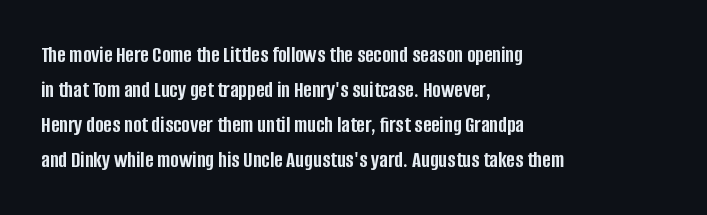
Q: Is the text bold? A: Yes.
Q: Is the text italic (slanted)? A: No, it is upright.
Q: Is the text underlined? A: No.
Q: How is the paragraph aligned? A: Left-aligned.
Q: Is the spacing between letters normal or unusually wide? A: Normal.
Q: Is the spacing between lines tight, normal or loose? A: Normal.
